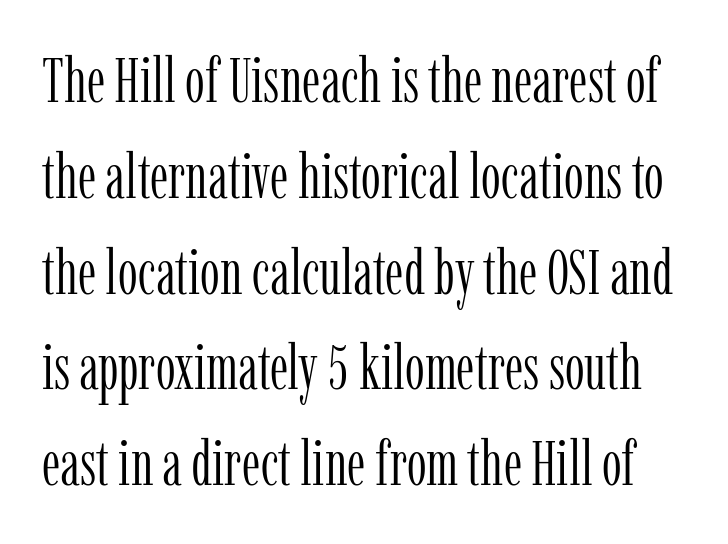
Bare-footed words on every line. Classification — serif. Look at the tracking — it's just the regular setting, nothing added. The passage shown is typed in a proportional face where columns would drift.
